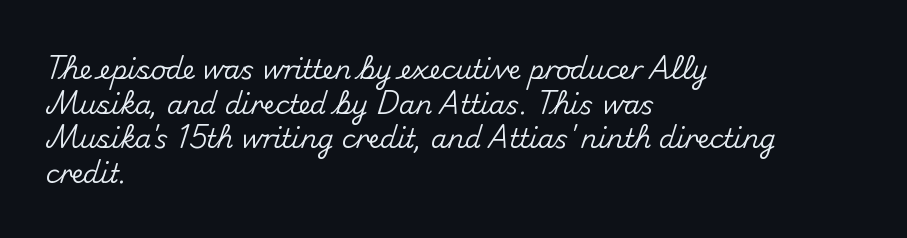
The image shows 26 px text type; set left-aligned, normal line spacing (1.33x), normal letter spacing, not underlined.
